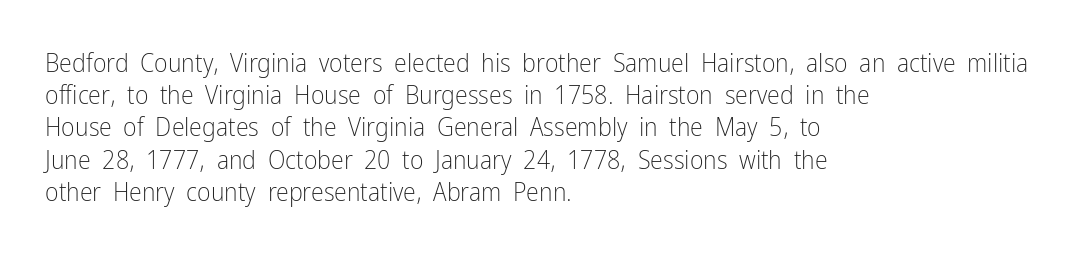
{"italic": "no", "bold": "no", "underline": "no", "align": "left", "line_spacing_ratio": 1.24, "letter_spacing": "normal", "letter_spacing_em": 0.0, "glyph_px": 26}
